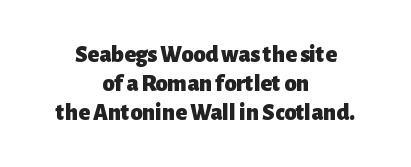
{"italic": "no", "bold": "yes", "underline": "no", "align": "center", "line_spacing_ratio": 1.2, "letter_spacing": "normal", "letter_spacing_em": 0.0, "glyph_px": 24}
